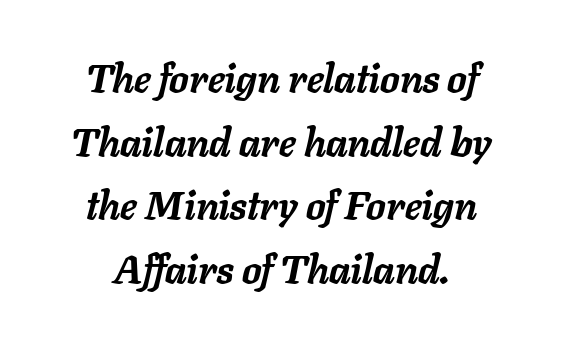
{"italic": "yes", "lean": "right", "slant_degrees": 11, "bold": "yes", "weight": "semibold", "width": "normal", "stroke_contrast": "low", "x_height": "medium", "monospaced": "no", "underline": "no", "align": "center", "line_spacing": "normal", "line_spacing_ratio": 1.63, "letter_spacing": "normal", "letter_spacing_em": 0.0, "glyph_px": 39}
